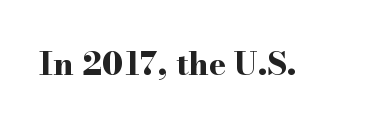
Short note: letters normally spaced. Notice how thick the strokes are: this is what a full bold looks like. Do the characters align in a grid? No, the font is proportional. Unmarked baselines from the first word to the last. This is serif lettering, the kind often seen in printed books. It's the straight-up-and-down kind of type.
